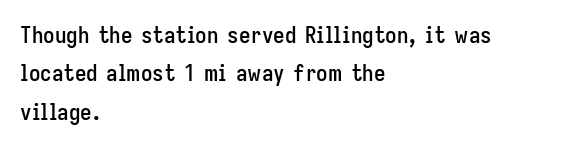
Q: Is the text italic (slanted)? A: No, it is upright.
Q: Is the text underlined? A: No.
Q: How is the paragraph aligned? A: Left-aligned.
Q: Is the spacing between letters normal or unusually wide? A: Normal.
Q: Is the spacing between lines tight, normal or loose? A: Normal.
